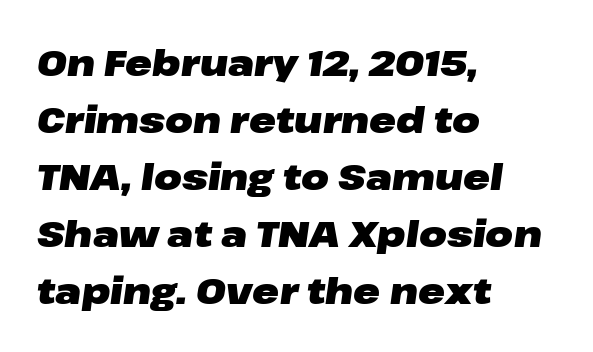
Q: Is the text bold? A: Yes.
Q: Is the text italic (slanted)? A: Yes, it leans right by about 8 degrees.
Q: Is the text underlined? A: No.
Q: How is the paragraph aligned? A: Left-aligned.
Q: Is the spacing between letters normal or unusually wide? A: Normal.
Q: Is the spacing between lines tight, normal or loose? A: Normal.
Q: Width (condensed, normal, or wide)? A: Wide.
Q: Stroke contrast? A: Low.
Q: x-height? A: Medium.
Q: Monospaced? A: No.
